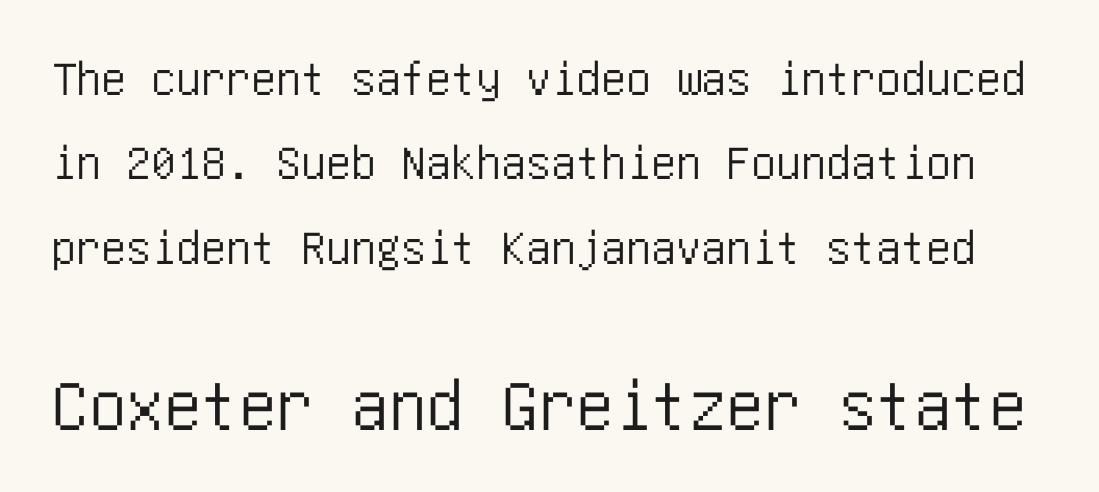
Q: Is the text italic (slanted)? A: No, it is upright.
Q: Is the typeface a serif or a sans-serif typeface? A: Sans-serif.
Q: Is the text underlined? A: No.
Q: Is the spacing between letters normal or unusually wide? A: Normal.
Q: Is the spacing between lines tight, normal or loose? A: Normal.
Q: Which block of text is set in a larger size, the first (top) or the second (bottom)? A: The second (bottom) one.
Q: Width (condensed, normal, or wide)? A: Condensed.
Q: Stroke contrast? A: Low.
Q: x-height? A: Large.
